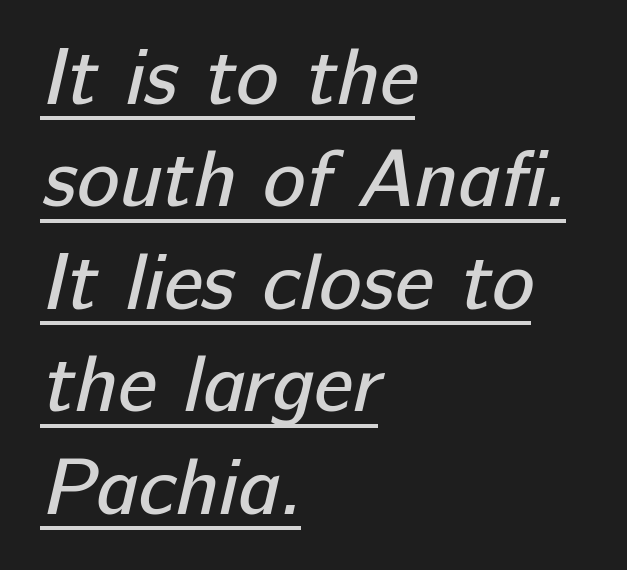
Q: Is the text bold? A: No.
Q: Is the typeface a serif or a sans-serif typeface? A: Sans-serif.
Q: Is the text underlined? A: Yes.
Q: How is the paragraph aligned? A: Left-aligned.
Q: Is the spacing between letters normal or unusually wide? A: Normal.
Q: Is the spacing between lines tight, normal or loose? A: Normal.
Q: Width (condensed, normal, or wide)? A: Normal.
Q: Stroke contrast? A: Low.
Q: x-height? A: Medium.
Q: Monospaced? A: No.
